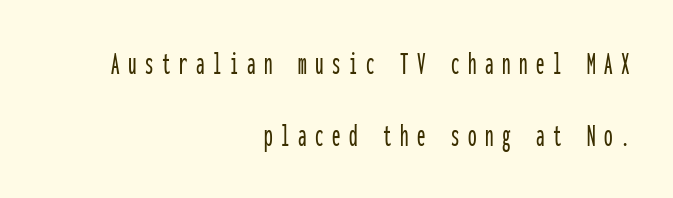
Q: Is the text italic (slanted)? A: No, it is upright.
Q: Is the typeface a serif or a sans-serif typeface? A: Sans-serif.
Q: Is the text underlined? A: No.
Q: How is the paragraph aligned? A: Right-aligned.
Q: Is the spacing between letters normal or unusually wide? A: Unusually wide.
Q: Is the spacing between lines tight, normal or loose? A: Loose.
Q: Width (condensed, normal, or wide)? A: Condensed.
Q: Stroke contrast? A: Low.
Q: x-height? A: Medium.
Q: Monospaced? A: Yes.
